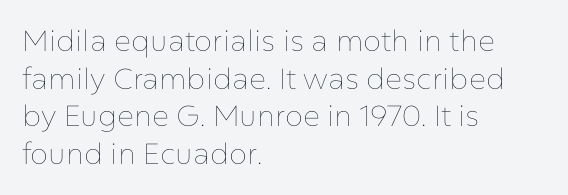
Q: Is the text bold? A: No.
Q: Is the text italic (slanted)? A: No, it is upright.
Q: Is the text underlined? A: No.
Q: How is the paragraph aligned? A: Left-aligned.
Q: Is the spacing between letters normal or unusually wide? A: Normal.
Q: Is the spacing between lines tight, normal or loose? A: Normal.
Q: Width (condensed, normal, or wide)? A: Normal.
Q: Stroke contrast? A: Low.
Q: x-height? A: Medium.
Q: Monospaced? A: No.
